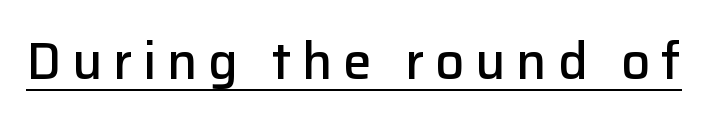
{"serif": "no", "italic": "no", "bold": "semi", "weight": "semibold", "width": "normal", "stroke_contrast": "low", "x_height": "medium", "monospaced": "no", "underline": "yes", "letter_spacing": "wide", "letter_spacing_em": 0.21, "glyph_px": 51}
